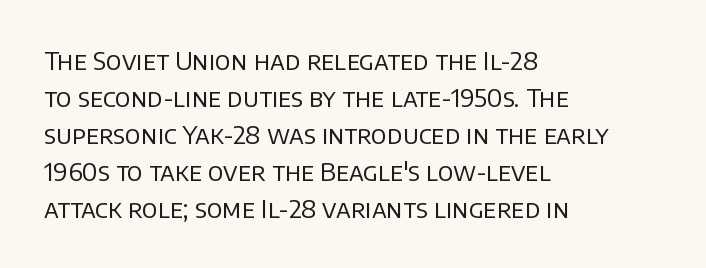
The image shows 25 px text type, upright; set left-aligned, normal line spacing (1.48x), normal letter spacing, not underlined.
